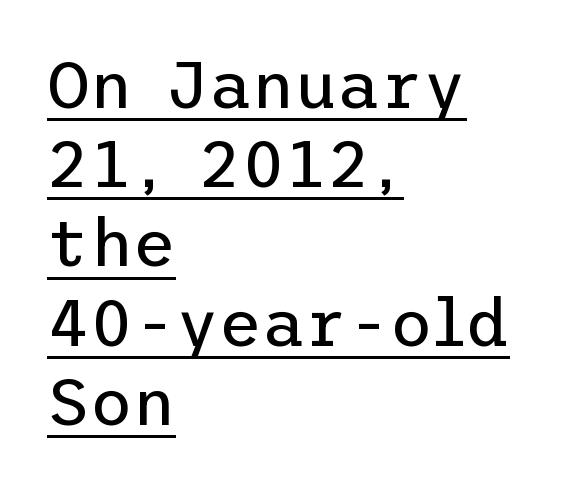
{"serif": "no", "italic": "no", "bold": "no", "weight": "regular", "width": "normal", "stroke_contrast": "low", "x_height": "medium", "underline": "yes", "align": "left", "line_spacing_ratio": 1.2, "letter_spacing": "normal", "letter_spacing_em": 0.0, "glyph_px": 66}
